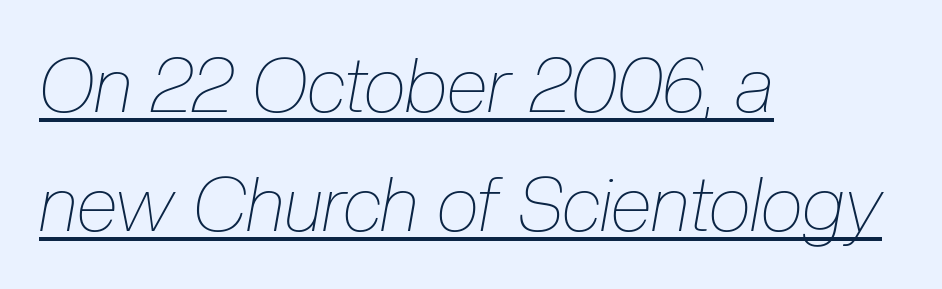
Q: Is the text bold? A: No.
Q: Is the text italic (slanted)? A: Yes, it leans right by about 10 degrees.
Q: Is the text underlined? A: Yes.
Q: How is the paragraph aligned? A: Left-aligned.
Q: Is the spacing between letters normal or unusually wide? A: Normal.
Q: Is the spacing between lines tight, normal or loose? A: Normal.
Q: Width (condensed, normal, or wide)? A: Condensed.
Q: Stroke contrast? A: Low.
Q: x-height? A: Medium.
Q: Monospaced? A: No.
